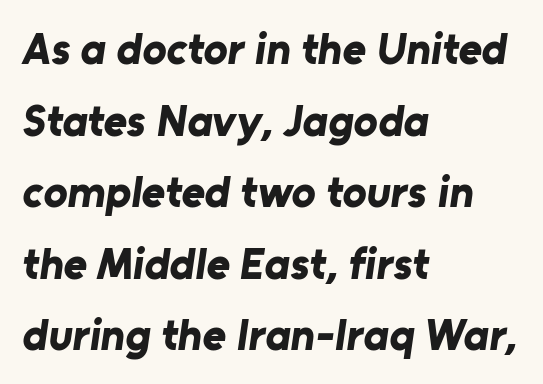
Q: Is the text bold? A: Yes.
Q: Is the typeface a serif or a sans-serif typeface? A: Sans-serif.
Q: Is the text underlined? A: No.
Q: How is the paragraph aligned? A: Left-aligned.
Q: Is the spacing between letters normal or unusually wide? A: Normal.
Q: Is the spacing between lines tight, normal or loose? A: Normal.
Q: Width (condensed, normal, or wide)? A: Normal.
Q: Stroke contrast? A: Low.
Q: x-height? A: Medium.
Q: Monospaced? A: No.
